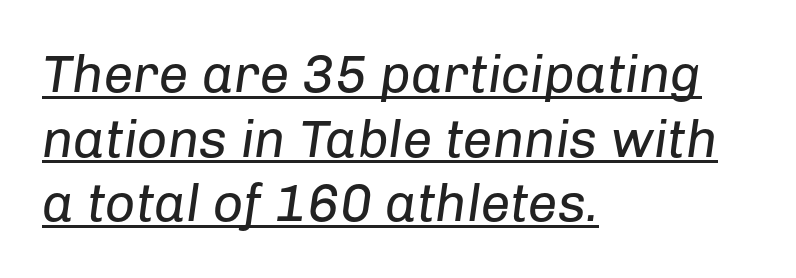
Vertical stems look standard width or narrower in stroke. The paragraph shown leans on its left margin. The face used here has a pronounced slope to its letters. Character widths vary here, with narrow letters taking less room than wide ones. Has an underline been added? It has. In terms of letterspacing, this is plain default setting.
